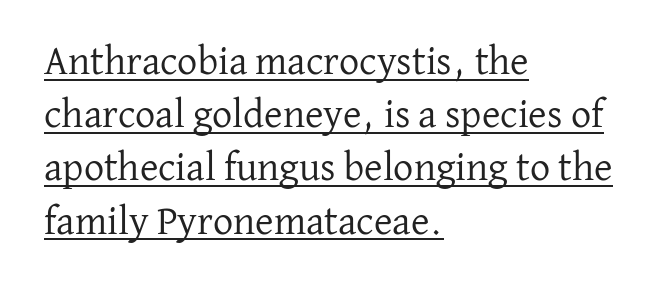
The image shows 40 px regular-weight serif type, upright; set left-aligned, normal line spacing (1.33x), normal letter spacing, underlined; low stroke contrast and a medium x-height.
